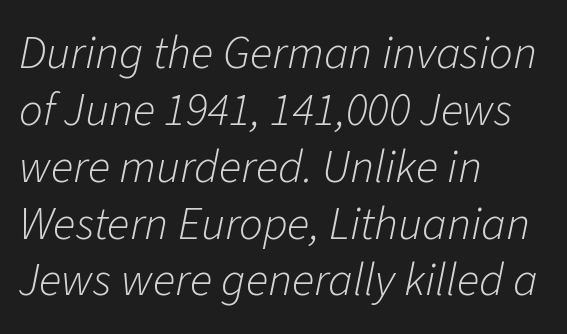
{"italic": "yes", "lean": "right", "slant_degrees": 11, "bold": "no", "weight": "light", "width": "normal", "stroke_contrast": "low", "x_height": "medium", "monospaced": "no", "underline": "no", "align": "left", "line_spacing_ratio": 1.21, "letter_spacing": "normal", "letter_spacing_em": 0.0, "glyph_px": 47}
